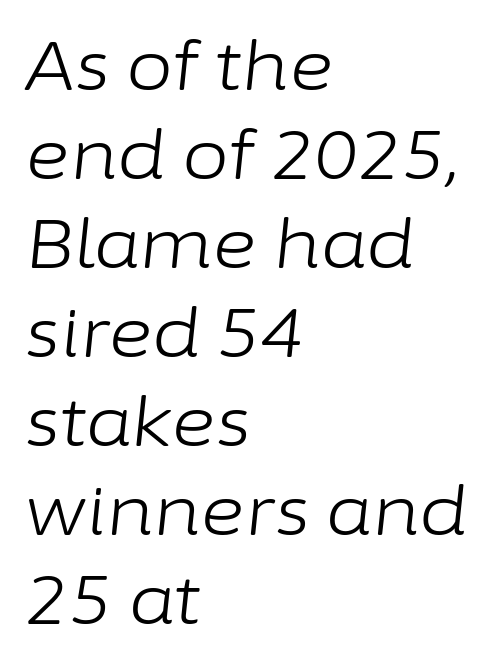
{"italic": "yes", "lean": "right", "slant_degrees": 6, "bold": "no", "weight": "light", "width": "normal", "stroke_contrast": "low", "x_height": "medium", "monospaced": "no", "underline": "no", "align": "left", "line_spacing": "normal", "line_spacing_ratio": 1.31, "letter_spacing": "normal", "letter_spacing_em": 0.0, "glyph_px": 68}
